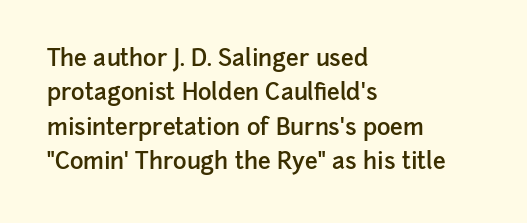
The image shows 23 px text type, upright; set left-aligned, normal line spacing (1.49x), normal letter spacing, not underlined.
